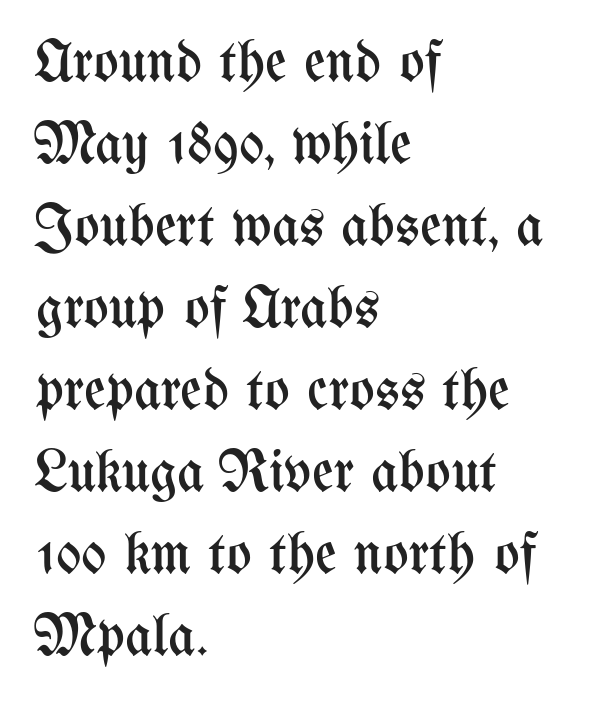
{"italic": "no", "bold": "no", "weight": "regular", "width": "condensed", "stroke_contrast": "medium", "x_height": "medium", "monospaced": "no", "underline": "no", "align": "left", "line_spacing": "normal", "line_spacing_ratio": 1.39, "letter_spacing": "normal", "letter_spacing_em": 0.0, "glyph_px": 59}
